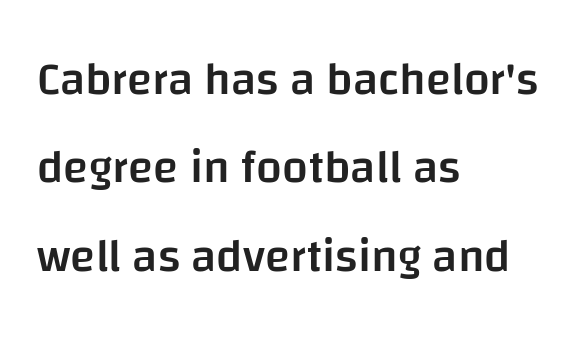
{"serif": "no", "italic": "no", "bold": "semi", "weight": "semibold", "width": "normal", "stroke_contrast": "low", "x_height": "large", "monospaced": "no", "underline": "no", "align": "left", "line_spacing": "loose", "line_spacing_ratio": 1.92, "letter_spacing": "normal", "letter_spacing_em": 0.0, "glyph_px": 46}
